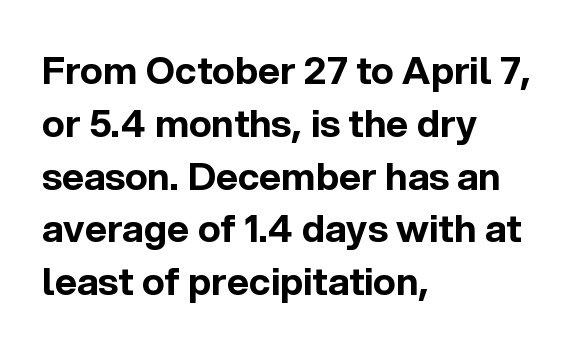
Q: Is the text bold? A: Yes.
Q: Is the text italic (slanted)? A: No, it is upright.
Q: Is the typeface a serif or a sans-serif typeface? A: Sans-serif.
Q: Is the text underlined? A: No.
Q: How is the paragraph aligned? A: Left-aligned.
Q: Is the spacing between letters normal or unusually wide? A: Normal.
Q: Is the spacing between lines tight, normal or loose? A: Normal.
Q: Width (condensed, normal, or wide)? A: Normal.
Q: x-height? A: Medium.
Q: Monospaced? A: No.
